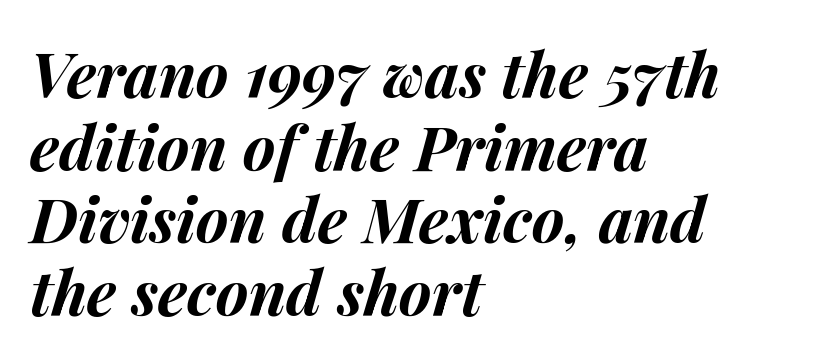
The image shows 62 px bold type, italic (leaning right); set left-aligned, line spacing 1.17x, normal letter spacing, not underlined; medium stroke contrast and a medium x-height.
